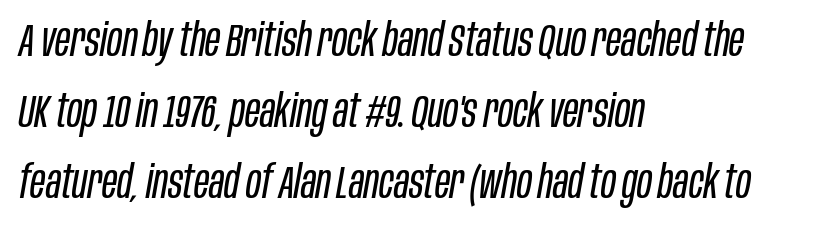
The image shows 46 px regular-weight, condensed type, italic (leaning right); set left-aligned, normal line spacing (1.54x), normal letter spacing, not underlined; low stroke contrast and a large x-height.
